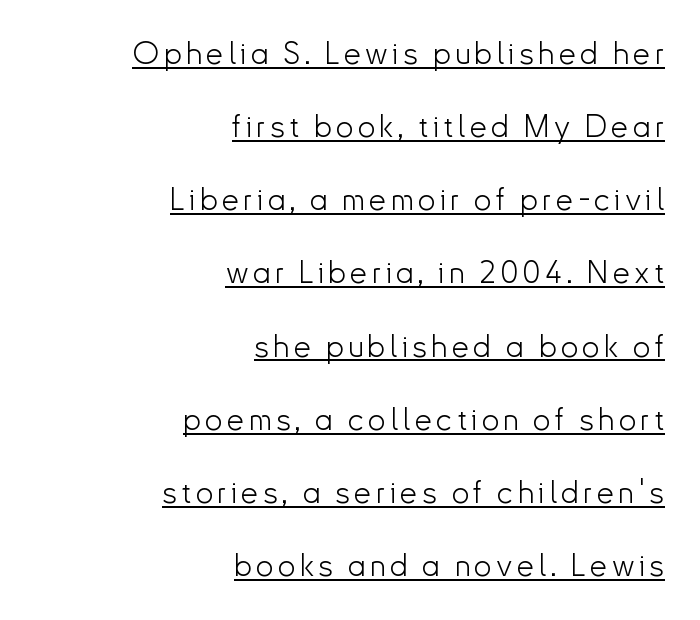
The image shows 31 px light sans-serif type, upright; set right-aligned, loose line spacing (2.36x), underlined; low stroke contrast and a small x-height.
